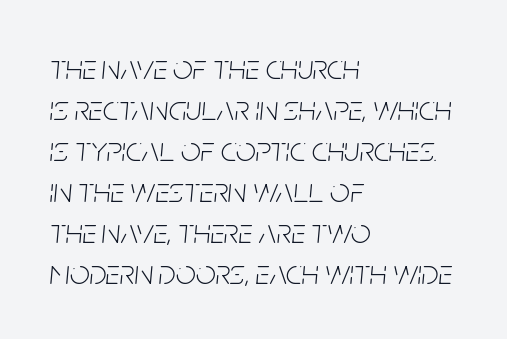
{"italic": "yes", "lean": "right", "slant_degrees": 5, "bold": "no", "weight": "light", "width": "condensed", "stroke_contrast": "low", "x_height": "large", "monospaced": "no", "underline": "no", "align": "left", "line_spacing_ratio": 1.17, "letter_spacing": "normal", "letter_spacing_em": 0.0, "glyph_px": 35}
